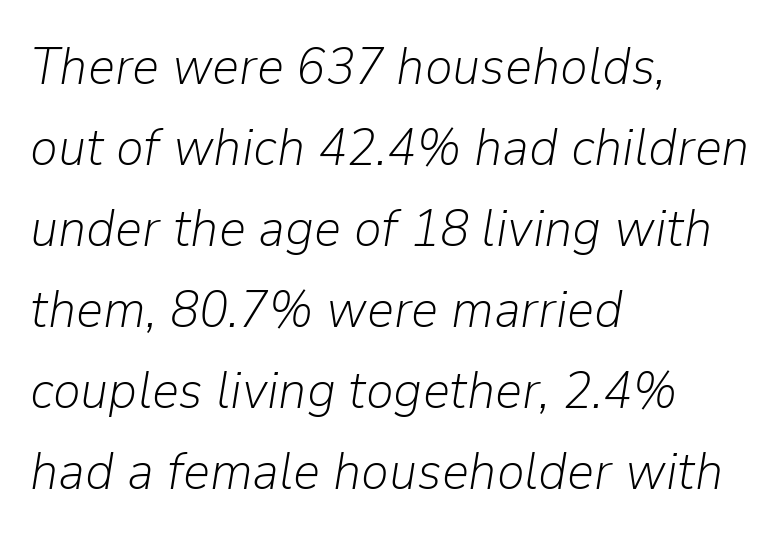
{"italic": "yes", "lean": "right", "slant_degrees": 9, "bold": "no", "weight": "light", "width": "normal", "stroke_contrast": "low", "x_height": "medium", "monospaced": "no", "underline": "no", "align": "left", "line_spacing": "normal", "line_spacing_ratio": 1.53, "letter_spacing": "normal", "letter_spacing_em": 0.0, "glyph_px": 53}
